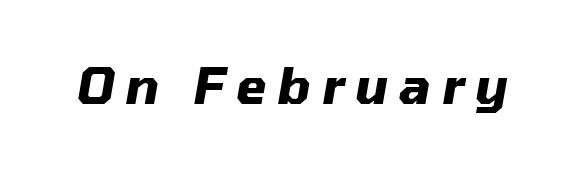
Compared with ordinary roman type, these characters are visibly tilted. Think of a printed novel: that variable character pitch is what you see here. Honestly, the letter spacing is so wide it's the main thing you notice. Set as a true bold cut, around the 700 mark. Descenders hang freely into open space.
